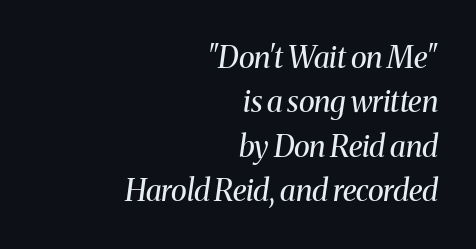
The image shows 30 px regular-weight serif type, italic (leaning right); set right-aligned, normal line spacing (1.48x), normal letter spacing, not underlined; medium stroke contrast and a medium x-height.
